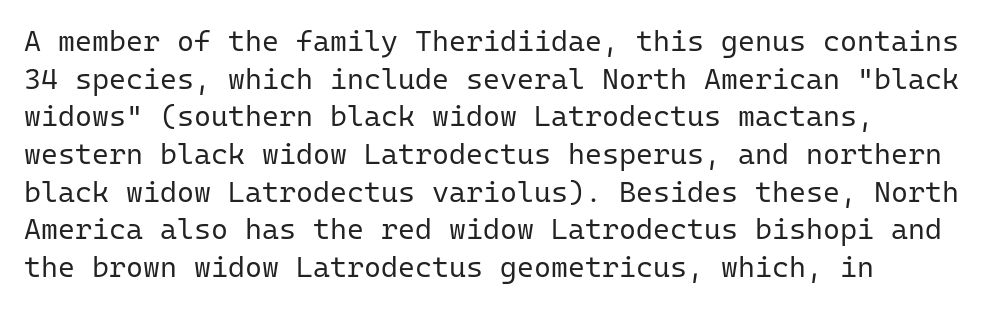
The image shows 29 px regular-weight sans-serif type, upright, monospaced; set left-aligned, normal line spacing (1.3x), normal letter spacing, not underlined; low stroke contrast and a medium x-height.
